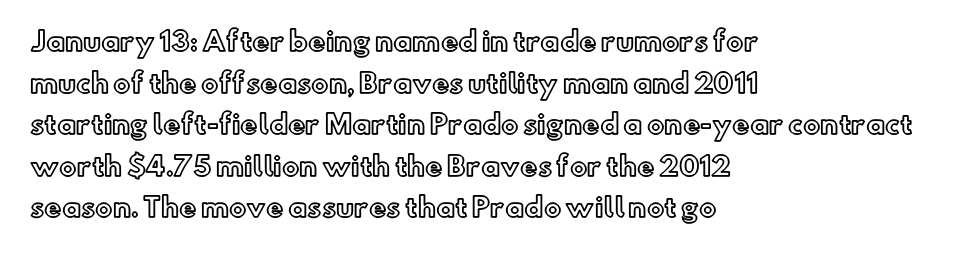
The image shows 26 px text type, upright; set left-aligned, normal line spacing (1.6x), normal letter spacing, not underlined.
